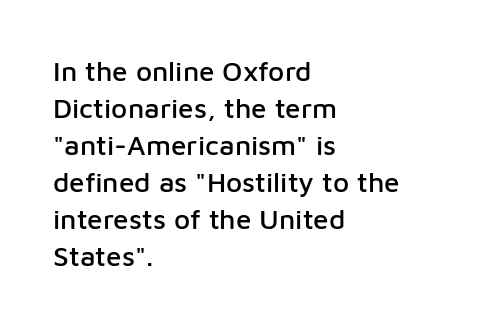
The setting favours the left margin, as ordinary paragraphs usually do. Note the varied advance widths — an 'i' is clearly narrower than an 'm'. It's the straight-up-and-down kind of type. These lines sit exactly where default settings would place them.
